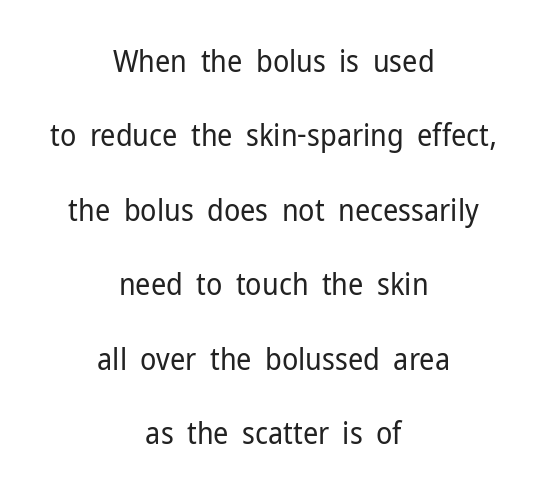
{"serif": "no", "italic": "no", "bold": "no", "weight": "regular", "width": "normal", "stroke_contrast": "low", "x_height": "medium", "monospaced": "no", "underline": "no", "align": "center", "line_spacing": "loose", "line_spacing_ratio": 2.48, "letter_spacing": "normal", "letter_spacing_em": 0.0, "glyph_px": 30}
